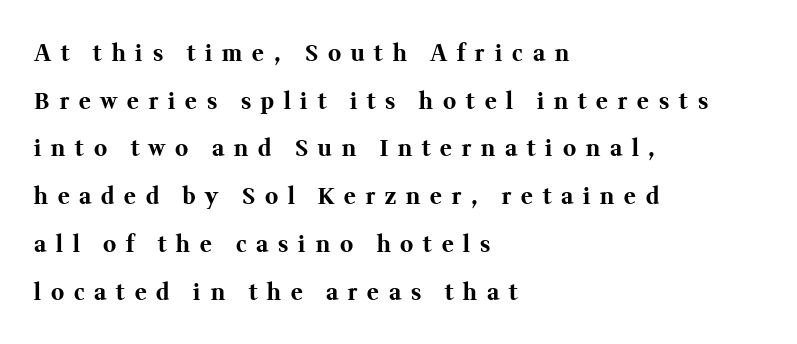
{"italic": "no", "bold": "yes", "underline": "no", "align": "left", "line_spacing": "loose", "line_spacing_ratio": 2.17, "letter_spacing": "wide", "letter_spacing_em": 0.45, "glyph_px": 22}
